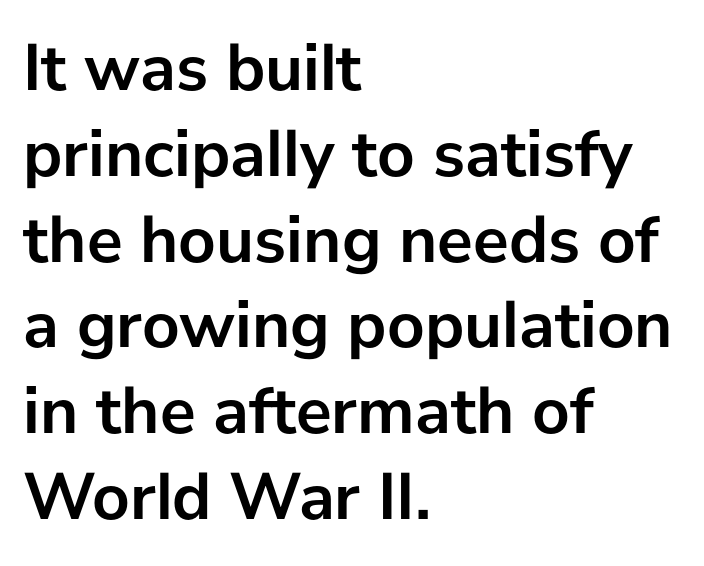
Characters remain perfectly vertical along every line. Unlike a traditional serif, this face leaves its strokes unadorned. Leading matches the norm, producing a regular column. A typesetter would call this proportional, since set widths differ per character. Honestly, there is no underline to notice here at all.
